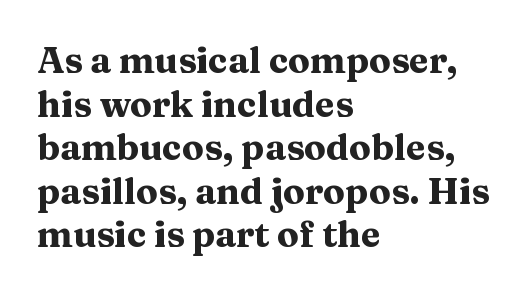
The image shows 36 px heavy, wide serif type, upright; set left-aligned, line spacing 1.21x, normal letter spacing, not underlined; medium stroke contrast and a medium x-height.
